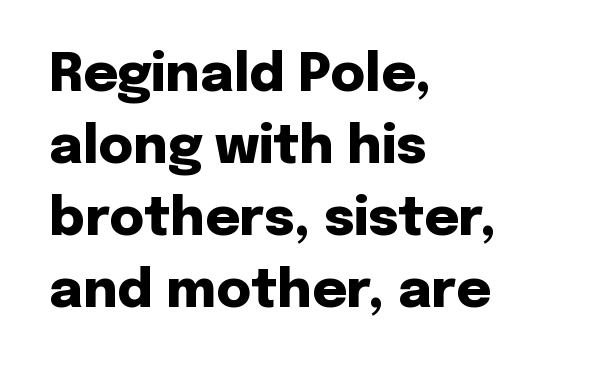
The vertical gap from one line to the next is medium. No italicization has been applied; the sample stays upright. The line texture is even and compact thanks to regular tracking. The compositor pushed each line to the left boundary. As a designer I'd log this as weight 700, bold. Typographically, this falls in the sans-serif category.
